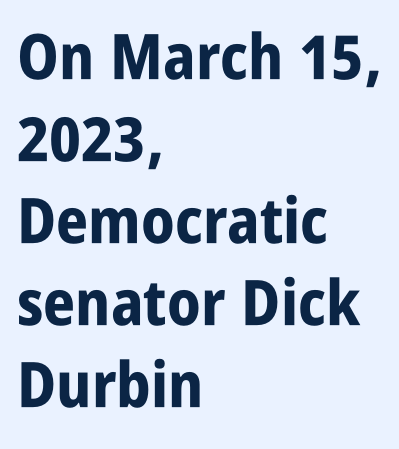
Q: Is the text bold? A: Yes.
Q: Is the text italic (slanted)? A: No, it is upright.
Q: Is the typeface a serif or a sans-serif typeface? A: Sans-serif.
Q: Is the text underlined? A: No.
Q: How is the paragraph aligned? A: Left-aligned.
Q: Is the spacing between letters normal or unusually wide? A: Normal.
Q: Is the spacing between lines tight, normal or loose? A: Normal.
Q: Width (condensed, normal, or wide)? A: Condensed.
Q: Stroke contrast? A: Low.
Q: x-height? A: Large.
Q: Monospaced? A: No.
